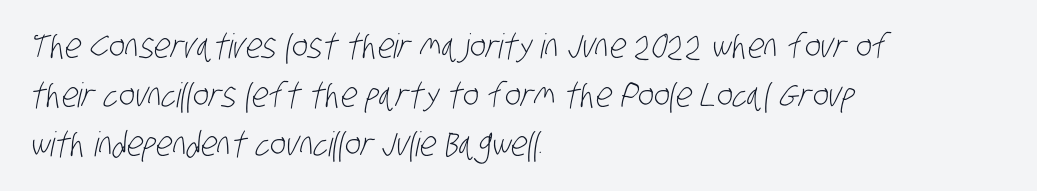
Q: Is the text bold? A: No.
Q: Is the typeface a serif or a sans-serif typeface? A: Sans-serif.
Q: Is the text underlined? A: No.
Q: How is the paragraph aligned? A: Left-aligned.
Q: Is the spacing between letters normal or unusually wide? A: Normal.
Q: Is the spacing between lines tight, normal or loose? A: Normal.
Q: Width (condensed, normal, or wide)? A: Condensed.
Q: Stroke contrast? A: Low.
Q: x-height? A: Large.
Q: Monospaced? A: No.
